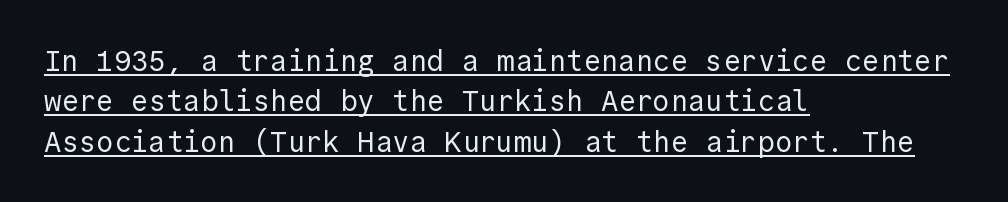
{"serif": "no", "italic": "no", "bold": "no", "weight": "regular", "width": "normal", "x_height": "medium", "underline": "yes", "align": "left", "line_spacing": "normal", "line_spacing_ratio": 1.39, "letter_spacing": "normal", "letter_spacing_em": 0.0, "glyph_px": 29}
